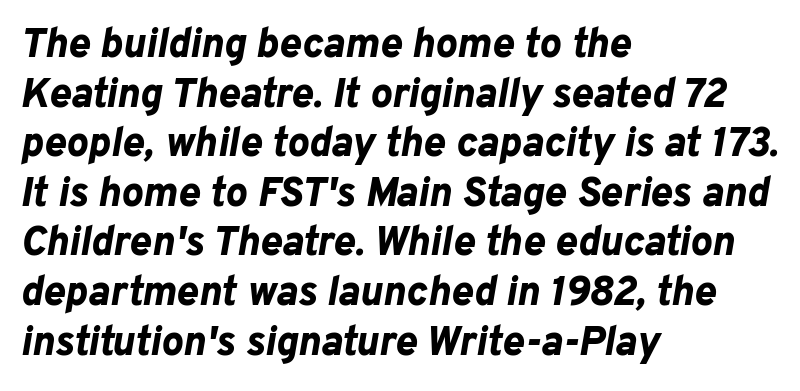
Short and long lines alike share a common starting point at left. Its strokes are broad and dark, the hallmark of bold type. Inter-character spacing is left at the font's built-in metrics. Notice how the stems are inclined rather than vertical — that's the hallmark of italics. Here the designer chose a conventional face with non-uniform glyph widths. The foot of each line stays bare and open.
